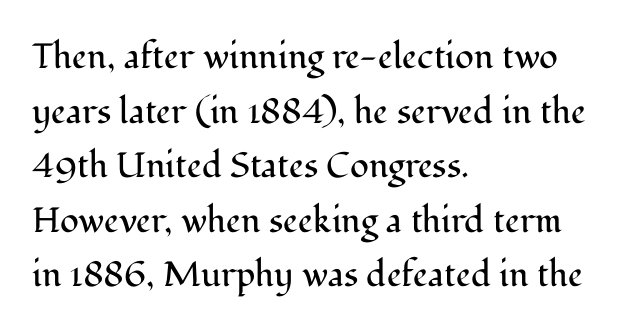
Q: Is the text bold? A: No.
Q: Is the text italic (slanted)? A: No, it is upright.
Q: Is the typeface a serif or a sans-serif typeface? A: Serif.
Q: Is the text underlined? A: No.
Q: How is the paragraph aligned? A: Left-aligned.
Q: Is the spacing between letters normal or unusually wide? A: Normal.
Q: Is the spacing between lines tight, normal or loose? A: Normal.
Q: Width (condensed, normal, or wide)? A: Normal.
Q: Stroke contrast? A: Medium.
Q: x-height? A: Medium.
Q: Monospaced? A: No.
